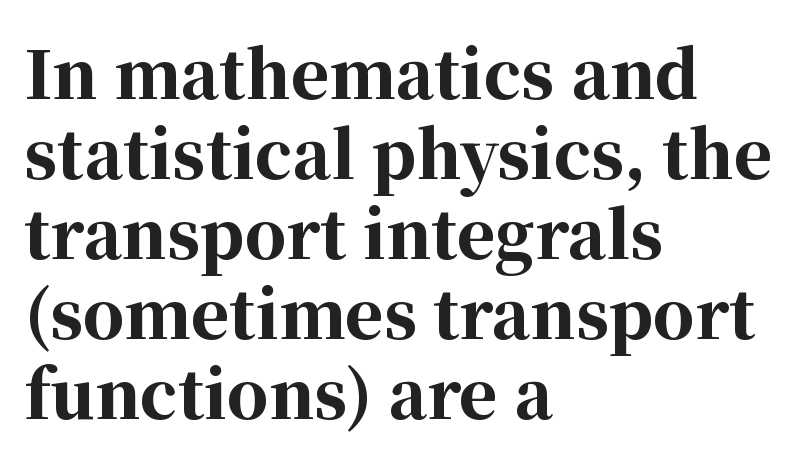
Q: Is the text bold? A: Yes.
Q: Is the text italic (slanted)? A: No, it is upright.
Q: Is the typeface a serif or a sans-serif typeface? A: Serif.
Q: Is the text underlined? A: No.
Q: How is the paragraph aligned? A: Left-aligned.
Q: Is the spacing between letters normal or unusually wide? A: Normal.
Q: Width (condensed, normal, or wide)? A: Normal.
Q: Stroke contrast? A: High.
Q: x-height? A: Medium.
Q: Monospaced? A: No.
